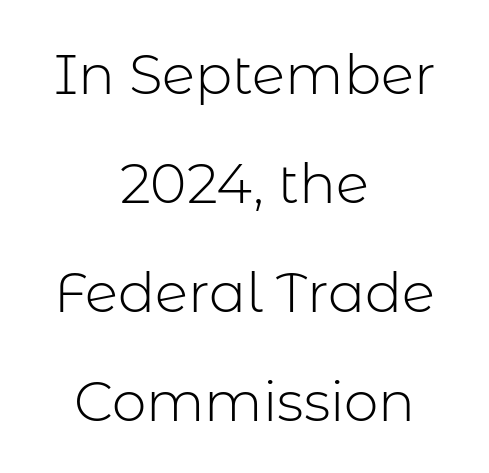
{"serif": "no", "italic": "no", "bold": "no", "weight": "light", "width": "normal", "stroke_contrast": "low", "x_height": "medium", "monospaced": "no", "underline": "no", "align": "center", "line_spacing": "loose", "line_spacing_ratio": 1.98, "letter_spacing": "normal", "letter_spacing_em": 0.0, "glyph_px": 55}
